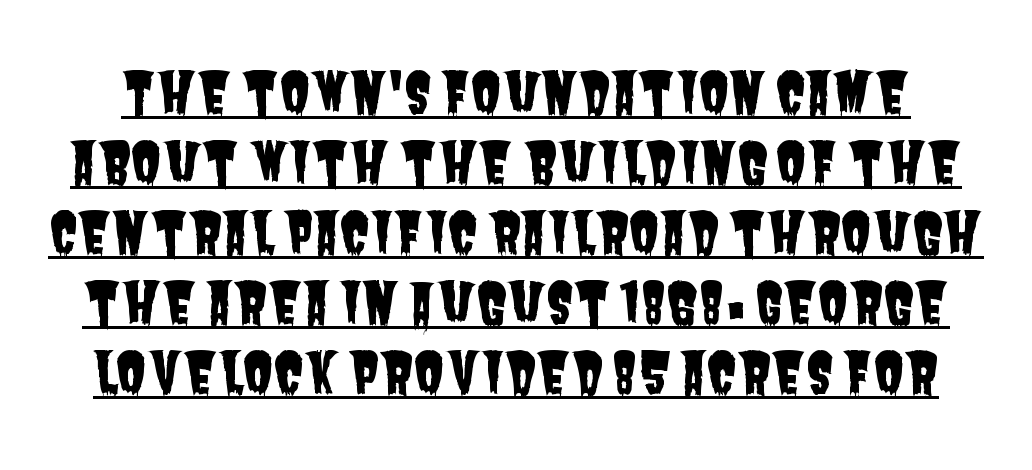
Q: Is the typeface a serif or a sans-serif typeface? A: Sans-serif.
Q: Is the text underlined? A: Yes.
Q: Is the spacing between letters normal or unusually wide? A: Normal.
Q: Is the spacing between lines tight, normal or loose? A: Normal.
Q: Width (condensed, normal, or wide)? A: Condensed.
Q: Stroke contrast? A: Low.
Q: x-height? A: Large.
Q: Monospaced? A: No.
